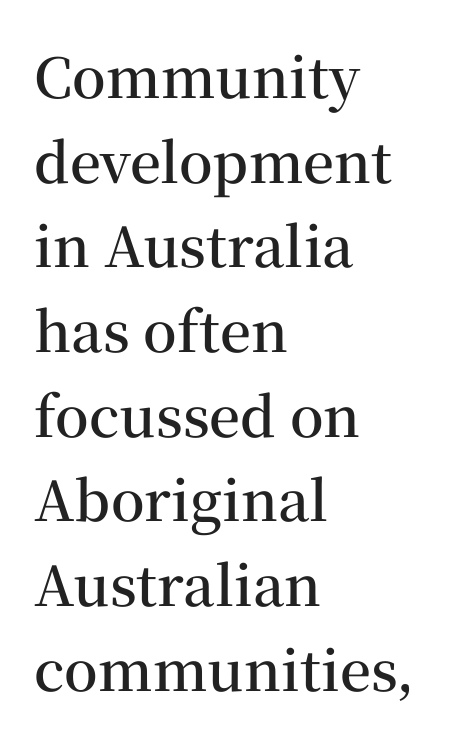
{"serif": "yes", "italic": "no", "bold": "semi", "weight": "semibold", "width": "normal", "stroke_contrast": "medium", "x_height": "medium", "monospaced": "no", "underline": "no", "align": "left", "line_spacing": "normal", "line_spacing_ratio": 1.54, "letter_spacing": "normal", "letter_spacing_em": 0.0, "glyph_px": 55}
